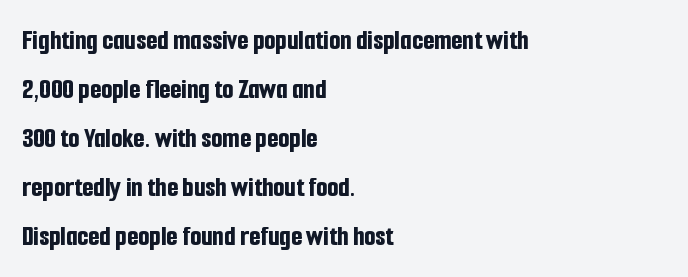
Q: Is the text bold? A: Yes.
Q: Is the text italic (slanted)? A: No, it is upright.
Q: Is the typeface a serif or a sans-serif typeface? A: Sans-serif.
Q: Is the text underlined? A: No.
Q: How is the paragraph aligned? A: Left-aligned.
Q: Is the spacing between letters normal or unusually wide? A: Normal.
Q: Is the spacing between lines tight, normal or loose? A: Normal.
Q: Width (condensed, normal, or wide)? A: Condensed.
Q: Stroke contrast? A: Low.
Q: x-height? A: Medium.
Q: Monospaced? A: No.
